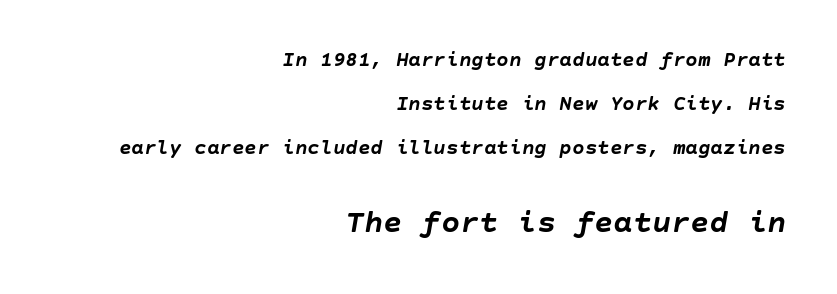
The image shows 32 px semibold type, italic (leaning right); set right-aligned, loose line spacing (2.1x), normal letter spacing, not underlined; the second (bottom) block is 1.52x larger; low stroke contrast and a large x-height.
